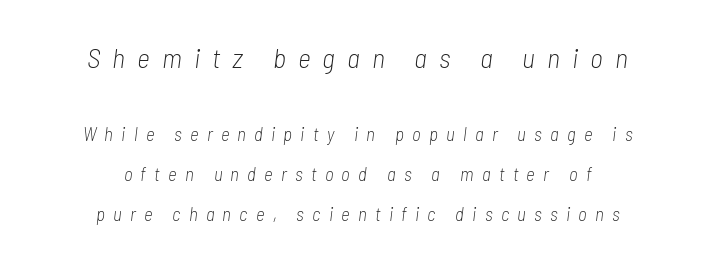
{"italic": "yes", "lean": "right", "slant_degrees": 7, "bold": "no", "weight": "light", "width": "condensed", "stroke_contrast": "low", "x_height": "medium", "monospaced": "no", "underline": "no", "align": "center", "line_spacing": "loose", "line_spacing_ratio": 2.12, "letter_spacing": "wide", "letter_spacing_em": 0.43, "larger_block": "first", "size_ratio": 1.47, "glyph_px": 28}
